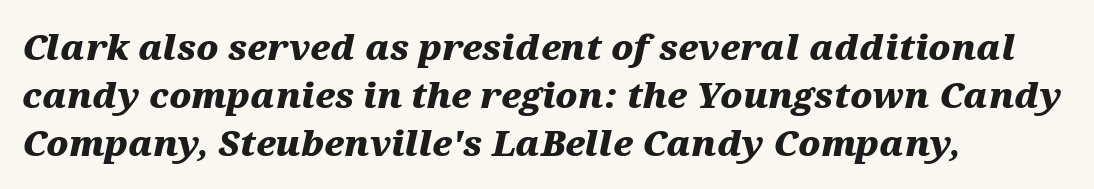
The image shows 35 px heavy, wide type, italic (leaning right); set left-aligned, normal line spacing (1.37x), normal letter spacing, not underlined; medium stroke contrast and a medium x-height.
